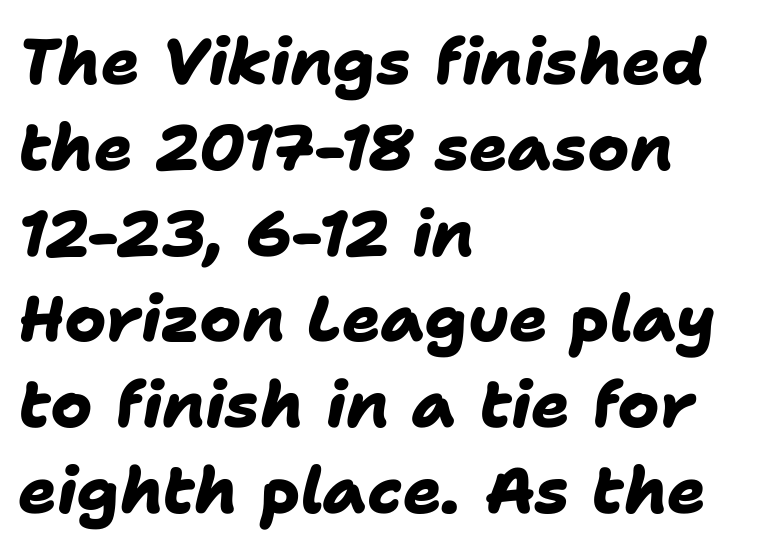
Q: Is the text bold? A: Yes.
Q: Is the typeface a serif or a sans-serif typeface? A: Sans-serif.
Q: Is the text underlined? A: No.
Q: How is the paragraph aligned? A: Left-aligned.
Q: Is the spacing between letters normal or unusually wide? A: Normal.
Q: Is the spacing between lines tight, normal or loose? A: Normal.
Q: Width (condensed, normal, or wide)? A: Normal.
Q: Stroke contrast? A: Low.
Q: x-height? A: Medium.
Q: Monospaced? A: No.
